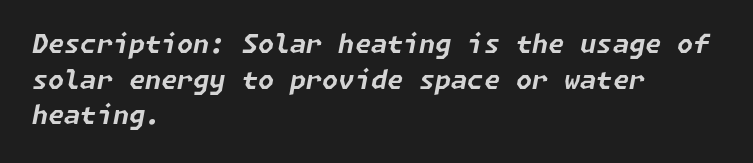
The image shows 26 px bold type, italic (leaning right); set left-aligned, normal line spacing (1.37x), normal letter spacing, not underlined.
